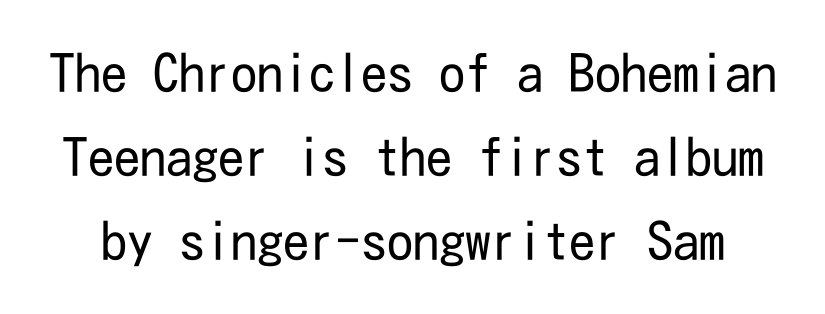
Q: Is the text bold? A: No.
Q: Is the text italic (slanted)? A: No, it is upright.
Q: Is the typeface a serif or a sans-serif typeface? A: Sans-serif.
Q: Is the text underlined? A: No.
Q: Is the spacing between letters normal or unusually wide? A: Normal.
Q: Is the spacing between lines tight, normal or loose? A: Normal.
Q: Width (condensed, normal, or wide)? A: Condensed.
Q: Stroke contrast? A: Low.
Q: x-height? A: Medium.
